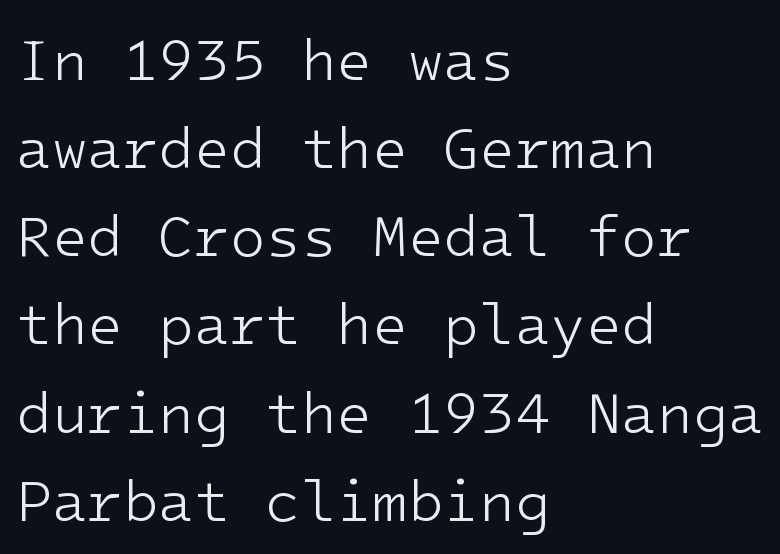
{"serif": "no", "italic": "no", "bold": "no", "weight": "light", "width": "normal", "stroke_contrast": "low", "x_height": "medium", "monospaced": "yes", "underline": "no", "align": "left", "line_spacing": "normal", "line_spacing_ratio": 1.52, "letter_spacing": "normal", "letter_spacing_em": 0.0, "glyph_px": 58}
